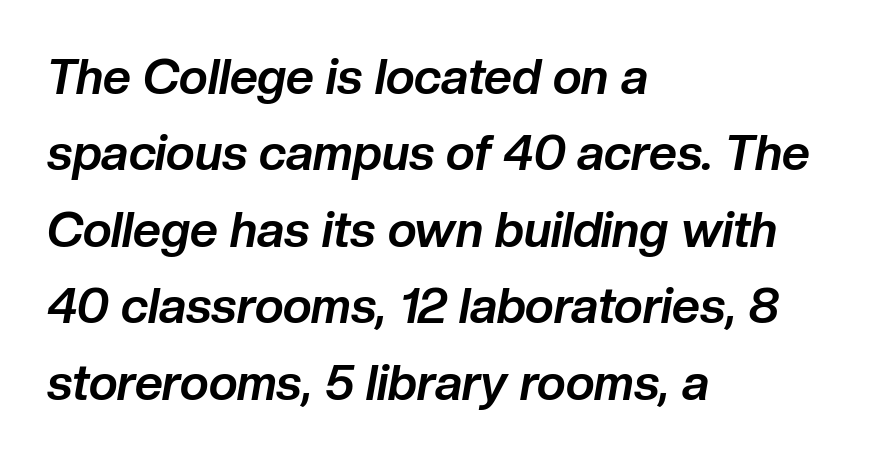
{"italic": "yes", "lean": "right", "slant_degrees": 10, "bold": "yes", "weight": "bold", "width": "normal", "stroke_contrast": "low", "x_height": "medium", "monospaced": "no", "underline": "no", "align": "left", "line_spacing": "normal", "line_spacing_ratio": 1.56, "letter_spacing": "normal", "letter_spacing_em": 0.0, "glyph_px": 49}
